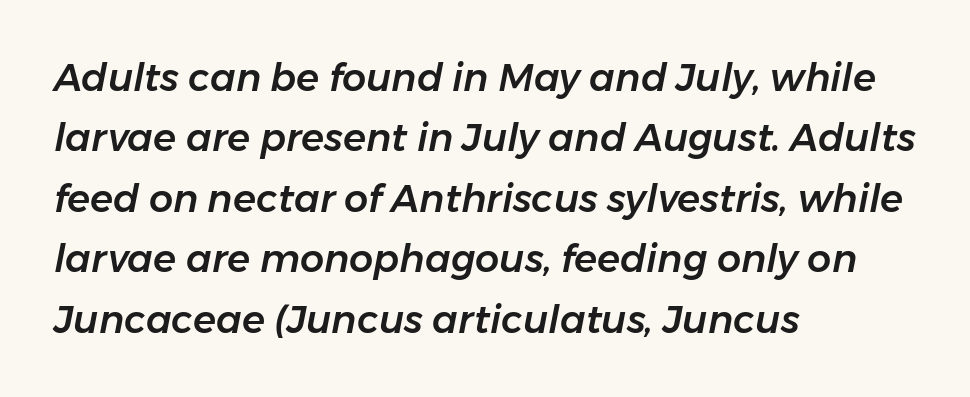
{"italic": "yes", "lean": "right", "slant_degrees": 11, "width": "normal", "stroke_contrast": "low", "x_height": "medium", "monospaced": "no", "underline": "no", "align": "left", "line_spacing": "normal", "line_spacing_ratio": 1.59, "letter_spacing": "normal", "letter_spacing_em": 0.0, "glyph_px": 38}
